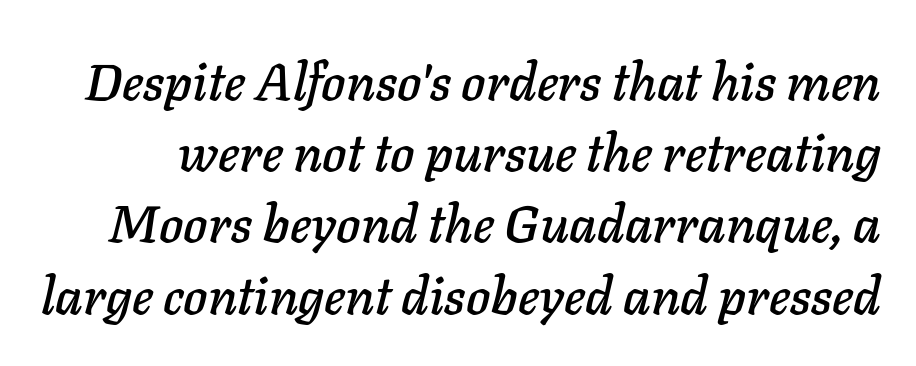
{"italic": "yes", "lean": "right", "slant_degrees": 11, "width": "normal", "stroke_contrast": "low", "x_height": "medium", "monospaced": "no", "underline": "no", "line_spacing": "normal", "line_spacing_ratio": 1.37, "letter_spacing": "normal", "letter_spacing_em": 0.0, "glyph_px": 52}
